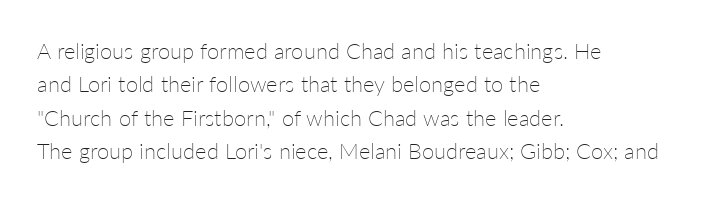
Q: Is the text bold? A: No.
Q: Is the text italic (slanted)? A: No, it is upright.
Q: Is the text underlined? A: No.
Q: How is the paragraph aligned? A: Left-aligned.
Q: Is the spacing between letters normal or unusually wide? A: Normal.
Q: Is the spacing between lines tight, normal or loose? A: Normal.
